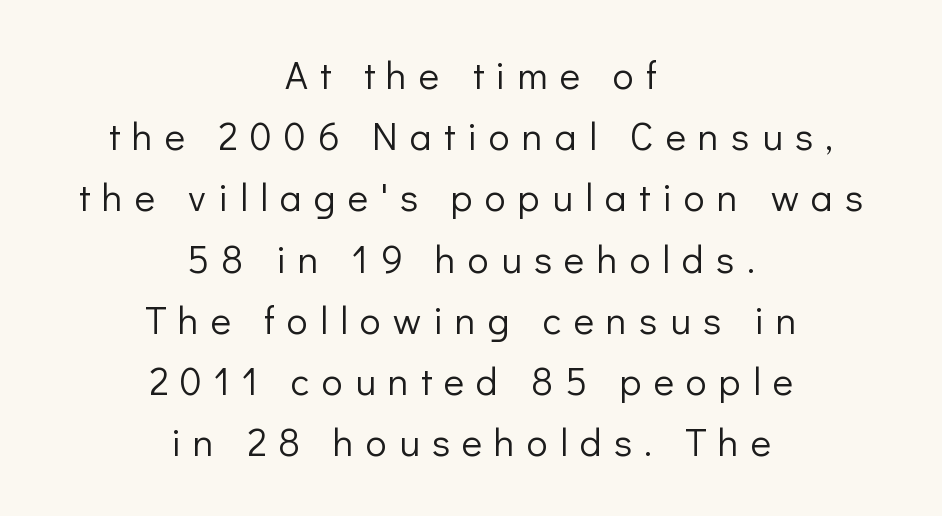
Q: Is the text bold? A: No.
Q: Is the text italic (slanted)? A: No, it is upright.
Q: Is the typeface a serif or a sans-serif typeface? A: Sans-serif.
Q: Is the text underlined? A: No.
Q: How is the paragraph aligned? A: Centered.
Q: Is the spacing between letters normal or unusually wide? A: Unusually wide.
Q: Is the spacing between lines tight, normal or loose? A: Normal.
Q: Width (condensed, normal, or wide)? A: Normal.
Q: Stroke contrast? A: Low.
Q: x-height? A: Medium.
Q: Monospaced? A: No.
